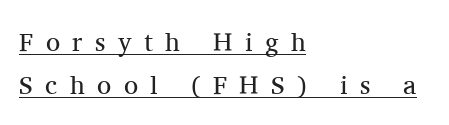
Q: Is the text bold? A: No.
Q: Is the text italic (slanted)? A: No, it is upright.
Q: Is the text underlined? A: Yes.
Q: How is the paragraph aligned? A: Left-aligned.
Q: Is the spacing between letters normal or unusually wide? A: Unusually wide.
Q: Is the spacing between lines tight, normal or loose? A: Normal.
